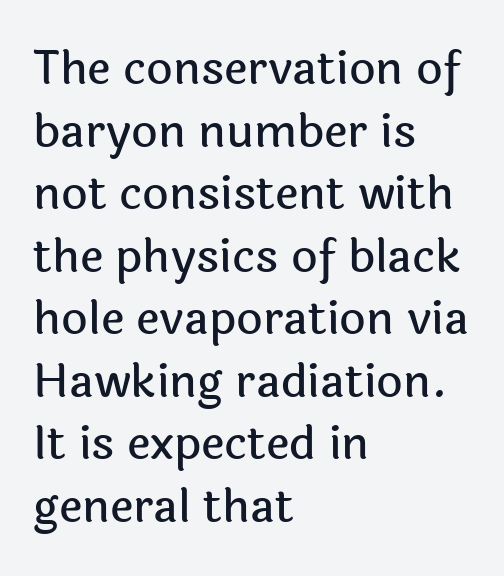
The image shows 46 px sans-serif type, upright; set left-aligned, normal line spacing (1.36x), normal letter spacing, not underlined; a medium x-height.
